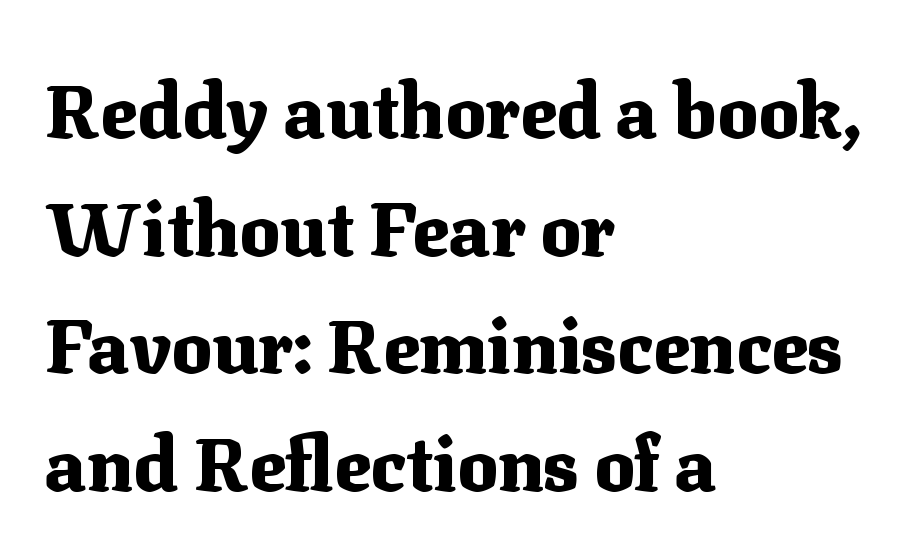
{"serif": "yes", "italic": "no", "bold": "yes", "weight": "heavy", "width": "normal", "stroke_contrast": "medium", "x_height": "medium", "monospaced": "no", "underline": "no", "align": "left", "line_spacing": "normal", "line_spacing_ratio": 1.57, "letter_spacing": "normal", "letter_spacing_em": 0.0, "glyph_px": 75}
